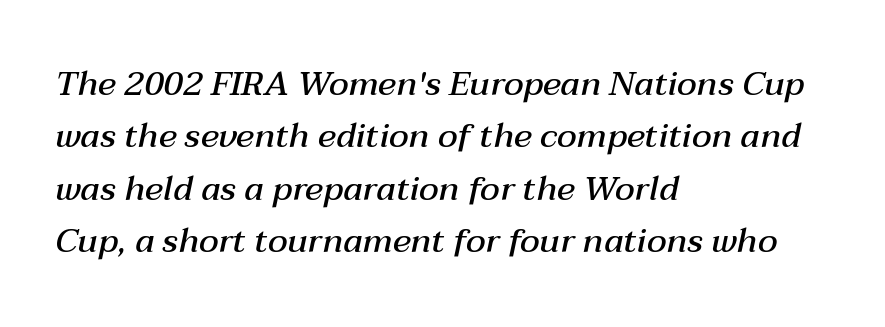
Lines of text with bare space underneath. Emphasis by weight is partial: semibold. This rendering uses left alignment, leaving the right contour irregular. This sample uses plain, unmodified letter spacing. The vertical gap from one line to the next is medium.
